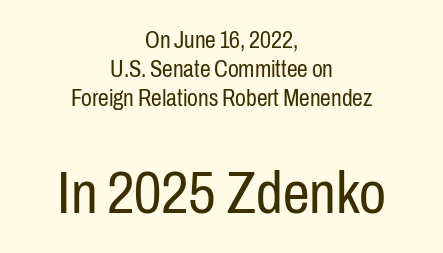
Q: Is the text bold? A: No.
Q: Is the text italic (slanted)? A: No, it is upright.
Q: Is the typeface a serif or a sans-serif typeface? A: Sans-serif.
Q: Is the text underlined? A: No.
Q: How is the paragraph aligned? A: Centered.
Q: Is the spacing between letters normal or unusually wide? A: Normal.
Q: Which block of text is set in a larger size, the first (top) or the second (bottom)? A: The second (bottom) one.
Q: Width (condensed, normal, or wide)? A: Condensed.
Q: Stroke contrast? A: Low.
Q: x-height? A: Medium.
Q: Monospaced? A: No.
